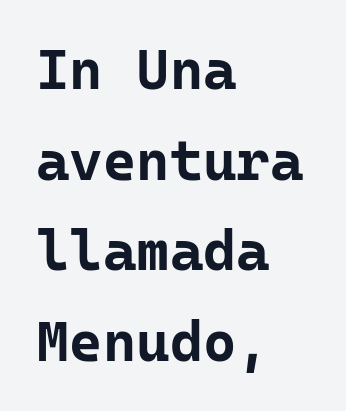
{"serif": "no", "italic": "no", "bold": "yes", "weight": "bold", "width": "normal", "stroke_contrast": "low", "x_height": "medium", "monospaced": "yes", "underline": "no", "align": "left", "line_spacing": "normal", "line_spacing_ratio": 1.59, "letter_spacing": "normal", "letter_spacing_em": 0.0, "glyph_px": 57}
